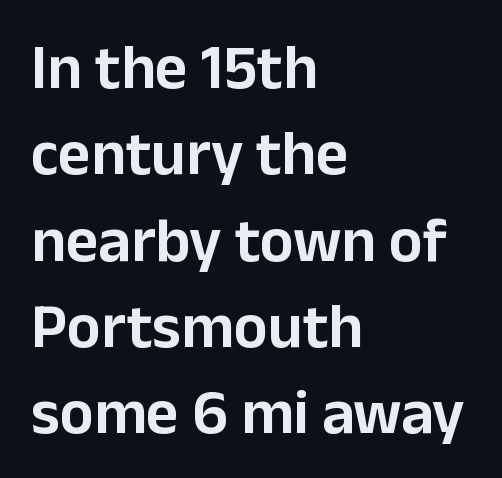
Characters follow at the spacing the type designer built in. Successive baselines arrive at the customary interval. Do the characters align in a grid? No, the font is proportional. Italic: no, the glyphs are upright roman. Type style note: lacks serifs. Check the space under the baseline: it is left empty.
